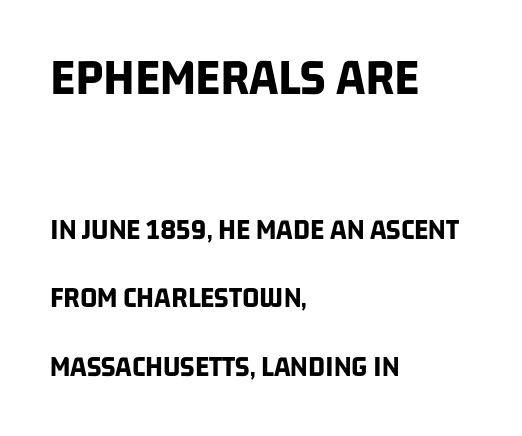
{"serif": "no", "bold": "yes", "weight": "bold", "width": "condensed", "stroke_contrast": "low", "x_height": "large", "monospaced": "no", "underline": "no", "align": "left", "line_spacing": "loose", "line_spacing_ratio": 2.29, "letter_spacing": "normal", "letter_spacing_em": 0.0, "larger_block": "first", "size_ratio": 1.77, "glyph_px": 53}
